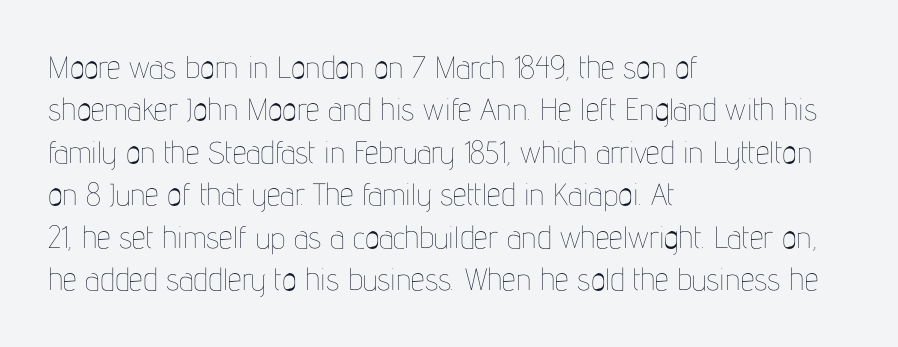
{"italic": "no", "bold": "no", "weight": "thin", "width": "condensed", "stroke_contrast": "low", "x_height": "medium", "monospaced": "no", "underline": "no", "align": "left", "line_spacing": "normal", "line_spacing_ratio": 1.37, "letter_spacing": "normal", "letter_spacing_em": 0.0, "glyph_px": 31}
